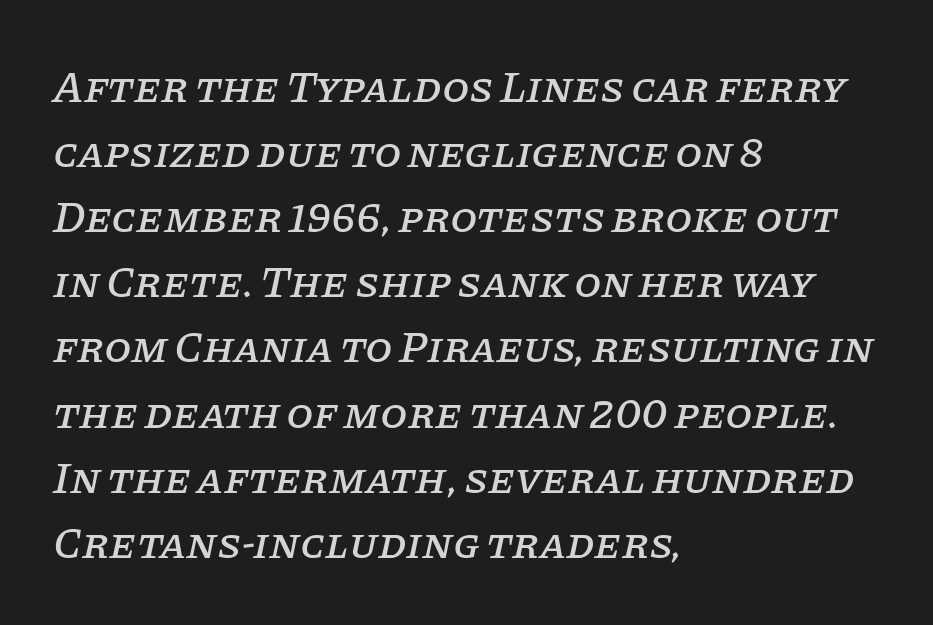
The image shows 44 px serif type, italic (leaning right); set left-aligned, normal line spacing (1.48x), normal letter spacing, not underlined; low stroke contrast and a large x-height.
